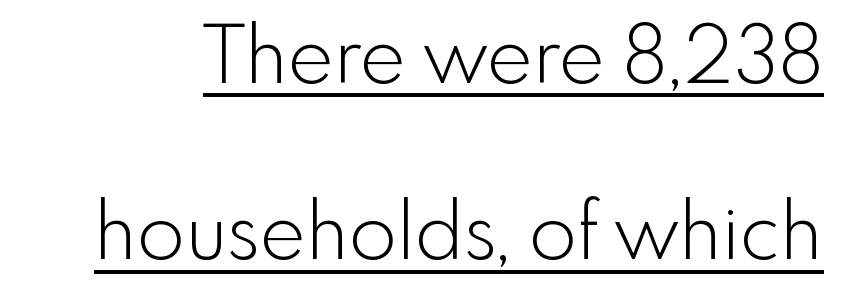
Q: Is the text bold? A: No.
Q: Is the text italic (slanted)? A: No, it is upright.
Q: Is the typeface a serif or a sans-serif typeface? A: Sans-serif.
Q: Is the text underlined? A: Yes.
Q: Is the spacing between letters normal or unusually wide? A: Normal.
Q: Is the spacing between lines tight, normal or loose? A: Loose.
Q: Width (condensed, normal, or wide)? A: Normal.
Q: x-height? A: Small.
Q: Monospaced? A: No.
